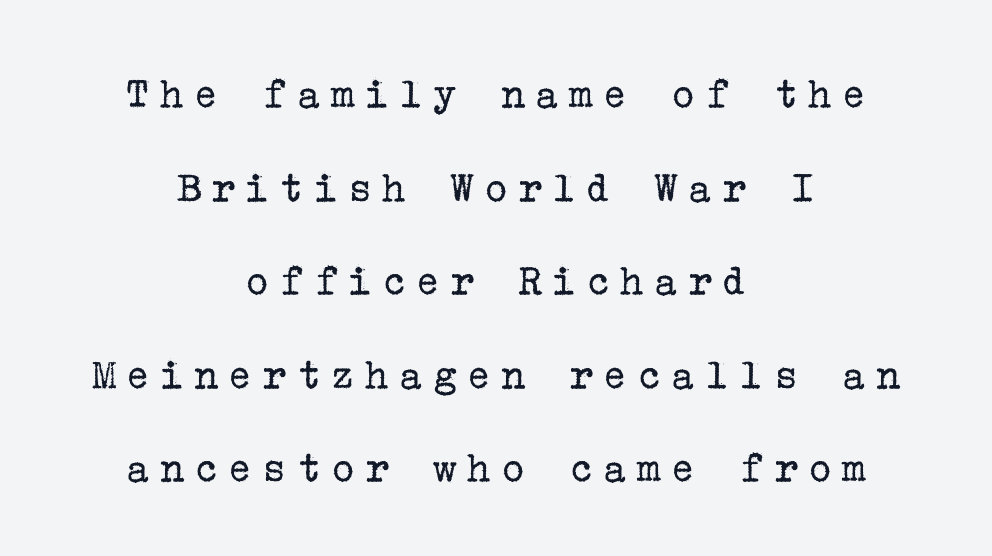
{"serif": "yes", "italic": "no", "bold": "no", "weight": "regular", "width": "normal", "stroke_contrast": "low", "x_height": "medium", "underline": "no", "align": "center", "line_spacing": "loose", "line_spacing_ratio": 2.08, "letter_spacing": "wide", "letter_spacing_em": 0.22, "glyph_px": 45}
